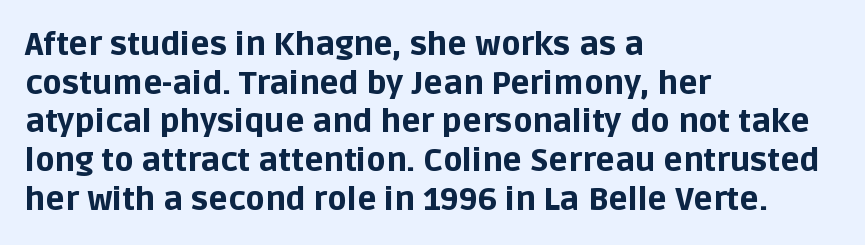
Summary of weight: heavy, a full bold. The passage shown is typed in a proportional face where columns would drift. The type sits square on the baseline with zero lean. Rule under the text: the space is simply empty. There is no visible air inserted between adjacent glyphs.
